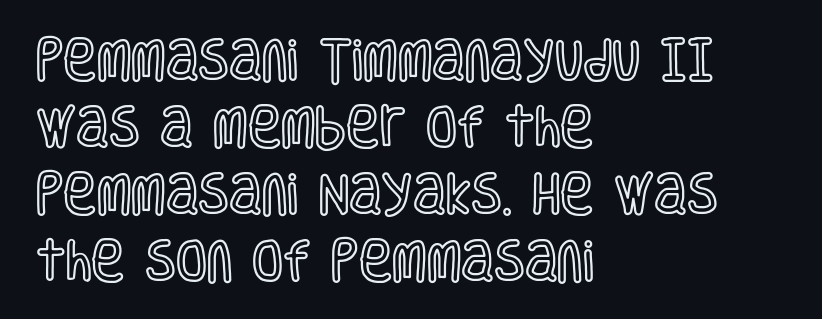
The letters advance in unequal steps, a hallmark of proportional type. A bare baseline throughout the passage. Honestly, the letter spacing is just normal — you wouldn't notice it. When letters stand straight like this, we call the style roman or upright. Horizontal bands of white between lines are of average thickness. The passage is arranged the way most books set body copy — flush left.
